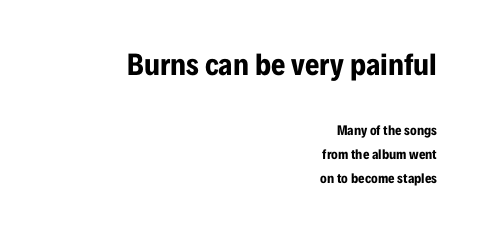
The image shows 31 px bold, condensed sans-serif type, upright; set right-aligned, normal line spacing (1.69x), normal letter spacing, not underlined; the first (top) block is 2.21x larger; low stroke contrast and a medium x-height.
